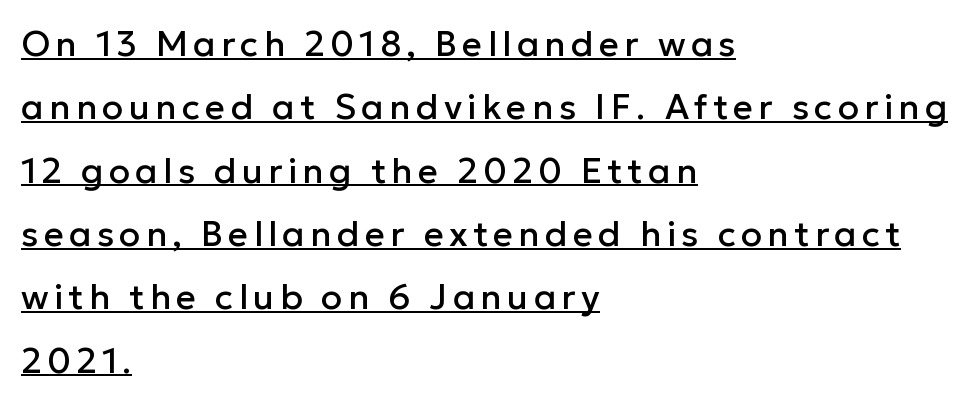
Q: Is the text italic (slanted)? A: No, it is upright.
Q: Is the typeface a serif or a sans-serif typeface? A: Sans-serif.
Q: Is the text underlined? A: Yes.
Q: How is the paragraph aligned? A: Left-aligned.
Q: Width (condensed, normal, or wide)? A: Normal.
Q: Stroke contrast? A: Low.
Q: x-height? A: Medium.
Q: Monospaced? A: No.
